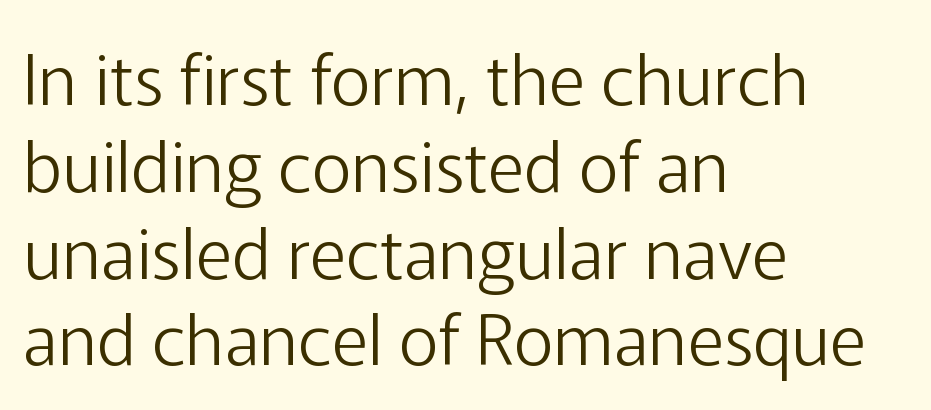
{"serif": "no", "italic": "no", "bold": "no", "weight": "light", "width": "normal", "stroke_contrast": "low", "x_height": "medium", "monospaced": "no", "underline": "no", "align": "left", "line_spacing_ratio": 1.24, "letter_spacing": "normal", "letter_spacing_em": 0.0, "glyph_px": 70}
